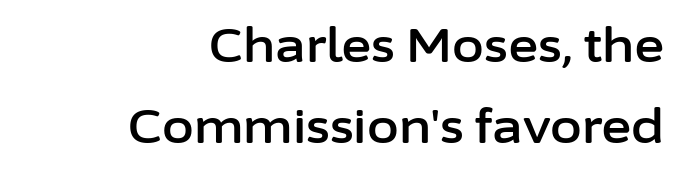
The image shows 46 px sans-serif type, upright; set right-aligned, line spacing 1.77x, normal letter spacing, not underlined; low stroke contrast and a medium x-height.
